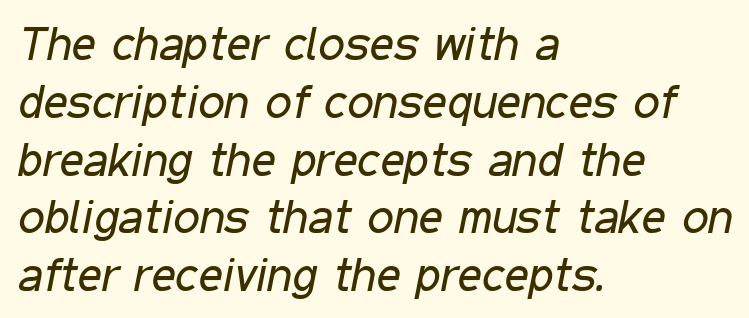
The image shows 47 px regular-weight, condensed type, italic (leaning right); set left-aligned, line spacing 1.23x, normal letter spacing, not underlined; low stroke contrast and a medium x-height.
